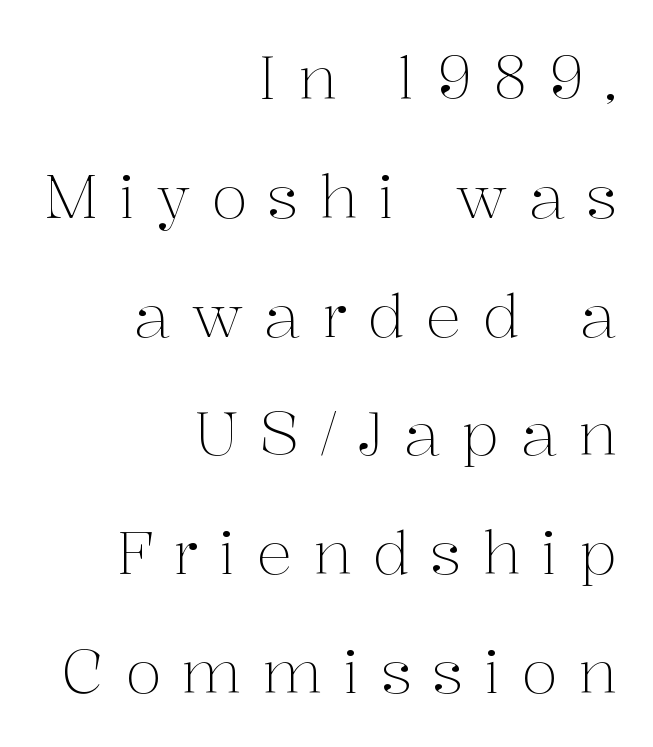
The image shows 60 px light serif type, upright; set right-aligned, loose line spacing (1.98x), unusually wide letter spacing (+0.34 em), not underlined; medium stroke contrast and a medium x-height.
